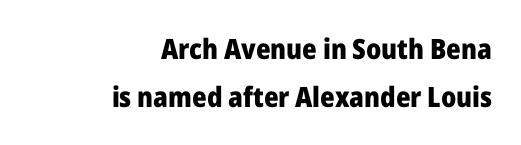
Q: Is the text bold? A: Yes.
Q: Is the text italic (slanted)? A: No, it is upright.
Q: Is the typeface a serif or a sans-serif typeface? A: Sans-serif.
Q: Is the text underlined? A: No.
Q: How is the paragraph aligned? A: Right-aligned.
Q: Is the spacing between letters normal or unusually wide? A: Normal.
Q: Width (condensed, normal, or wide)? A: Normal.
Q: Stroke contrast? A: Low.
Q: x-height? A: Medium.
Q: Monospaced? A: No.
